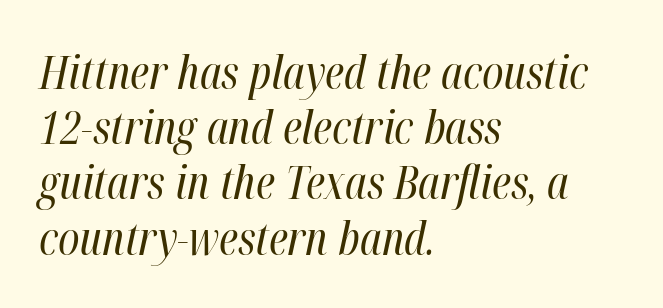
The image shows 46 px regular-weight, condensed type, italic (leaning right); set left-aligned, line spacing 1.2x, normal letter spacing, not underlined; high stroke contrast and a medium x-height.
